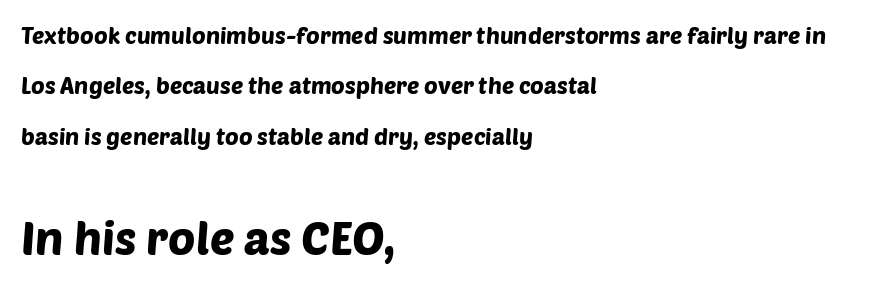
Q: Is the typeface a serif or a sans-serif typeface? A: Sans-serif.
Q: Is the text underlined? A: No.
Q: How is the paragraph aligned? A: Left-aligned.
Q: Is the spacing between letters normal or unusually wide? A: Normal.
Q: Is the spacing between lines tight, normal or loose? A: Loose.
Q: Which block of text is set in a larger size, the first (top) or the second (bottom)? A: The second (bottom) one.
Q: Width (condensed, normal, or wide)? A: Normal.
Q: Stroke contrast? A: Low.
Q: x-height? A: Large.
Q: Monospaced? A: No.
